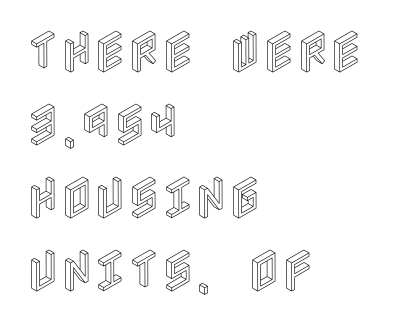
Q: Is the text italic (slanted)? A: No, it is upright.
Q: Is the text underlined? A: No.
Q: How is the paragraph aligned? A: Left-aligned.
Q: Is the spacing between letters normal or unusually wide? A: Normal.
Q: Is the spacing between lines tight, normal or loose? A: Normal.
Q: Width (condensed, normal, or wide)? A: Condensed.
Q: x-height? A: Large.
